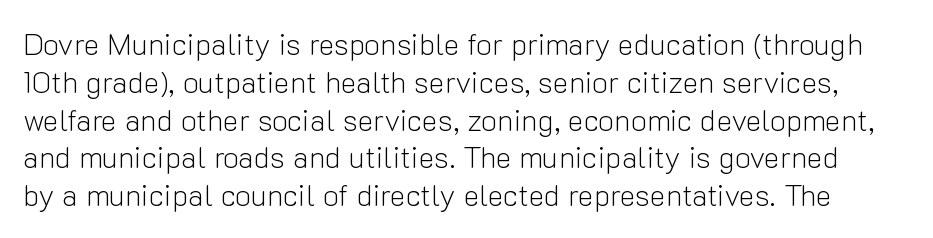
{"serif": "no", "italic": "no", "bold": "no", "weight": "light", "width": "normal", "stroke_contrast": "low", "x_height": "medium", "monospaced": "no", "underline": "no", "line_spacing": "normal", "line_spacing_ratio": 1.26, "letter_spacing": "normal", "letter_spacing_em": 0.0, "glyph_px": 30}
